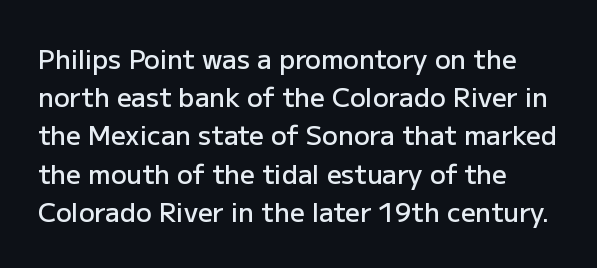
Italic: no, the glyphs are upright roman. The glyphs have the mass of a demibold cut, below bold. A bare baseline throughout the passage. Each new line begins a customary step beneath the previous one.
